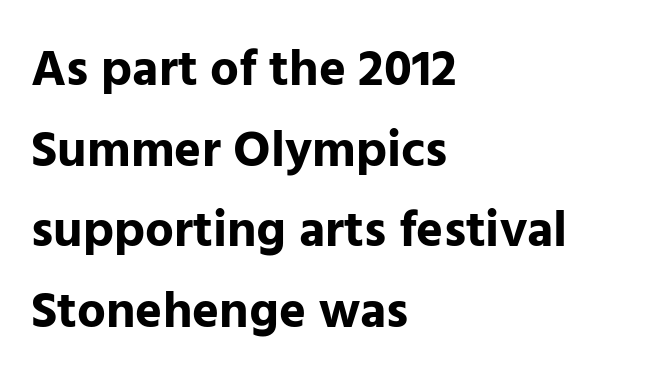
Q: Is the text bold? A: Yes.
Q: Is the text italic (slanted)? A: No, it is upright.
Q: Is the typeface a serif or a sans-serif typeface? A: Sans-serif.
Q: Is the text underlined? A: No.
Q: How is the paragraph aligned? A: Left-aligned.
Q: Is the spacing between letters normal or unusually wide? A: Normal.
Q: Is the spacing between lines tight, normal or loose? A: Normal.
Q: Width (condensed, normal, or wide)? A: Normal.
Q: Stroke contrast? A: Low.
Q: x-height? A: Medium.
Q: Monospaced? A: No.
